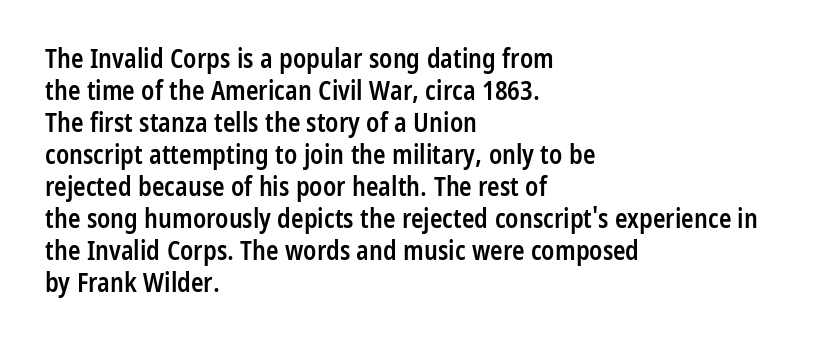
Each row of text sits above clean, open space. In CSS terms this would be text-align: left. Is the type bold? Partly — it's a semibold, heavier than regular but not fully bold. The font's upright variant was chosen for this text. Nothing unusual about the tracking: characters are spaced as the font intends.
